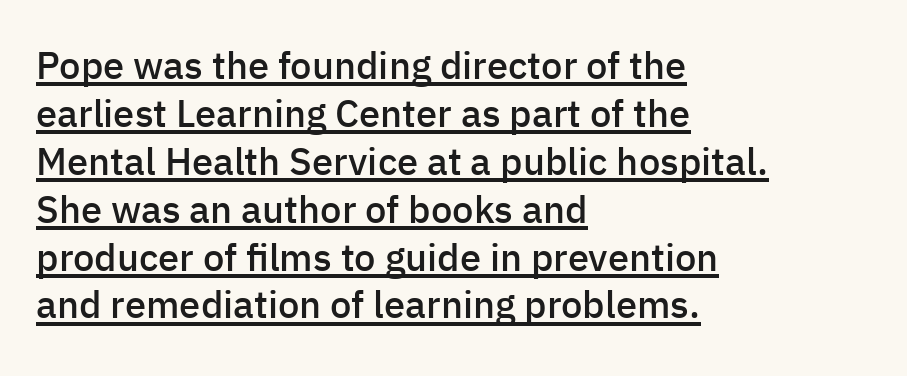
Q: Is the text bold? A: Semi-bold.
Q: Is the text italic (slanted)? A: No, it is upright.
Q: Is the typeface a serif or a sans-serif typeface? A: Sans-serif.
Q: Is the text underlined? A: Yes.
Q: How is the paragraph aligned? A: Left-aligned.
Q: Is the spacing between letters normal or unusually wide? A: Normal.
Q: Is the spacing between lines tight, normal or loose? A: Normal.
Q: Width (condensed, normal, or wide)? A: Normal.
Q: Stroke contrast? A: Low.
Q: x-height? A: Medium.
Q: Monospaced? A: No.
